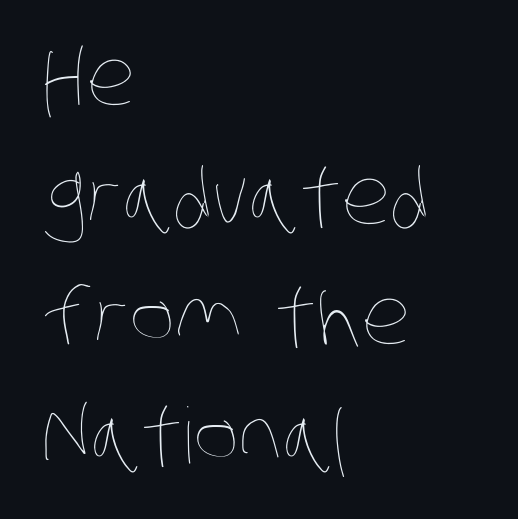
Each letter keeps its own natural width here, so spacing adapts to shape. Stroke mass is kept to a normal reading level or below. This sample is left-justified, so line endings fall wherever the words run out. Quick note: underline off.
